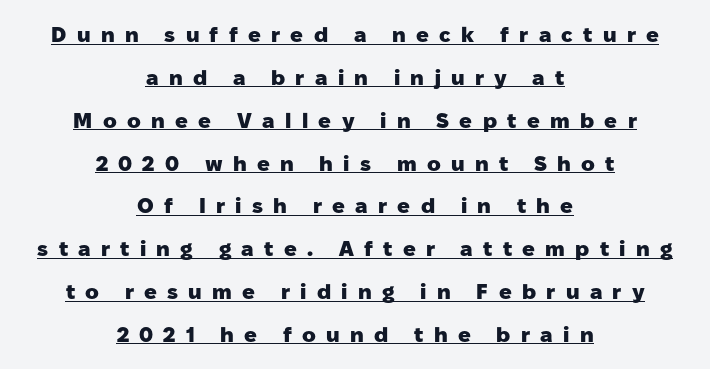
{"italic": "no", "bold": "yes", "underline": "yes", "align": "center", "line_spacing": "loose", "line_spacing_ratio": 2.04, "letter_spacing": "wide", "letter_spacing_em": 0.49, "glyph_px": 21}
